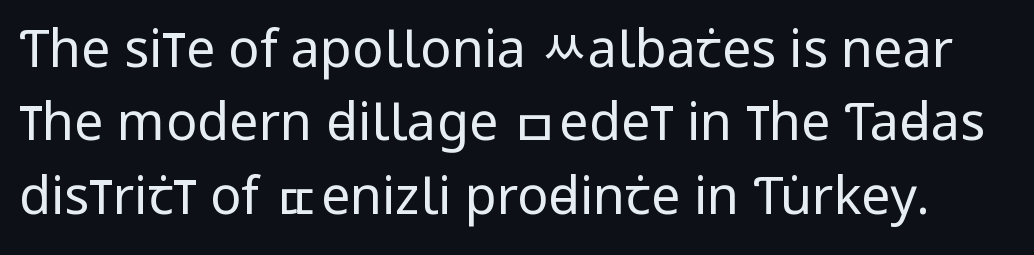
The rendering uses natural spacing where letterforms have individual widths. A roman cut, with each character standing at attention. Nope, no serifs anywhere on these letters. Stems here are at most as thick as an everyday book face.
